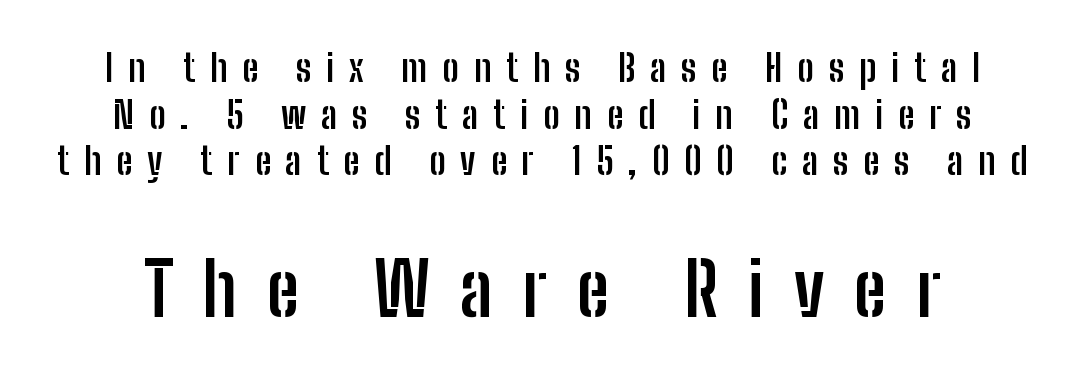
{"serif": "no", "italic": "no", "bold": "yes", "weight": "semibold", "width": "condensed", "stroke_contrast": "low", "x_height": "medium", "monospaced": "no", "underline": "no", "line_spacing": "normal", "line_spacing_ratio": 1.26, "letter_spacing": "wide", "letter_spacing_em": 0.4, "larger_block": "second", "size_ratio": 2.0, "glyph_px": 74}
